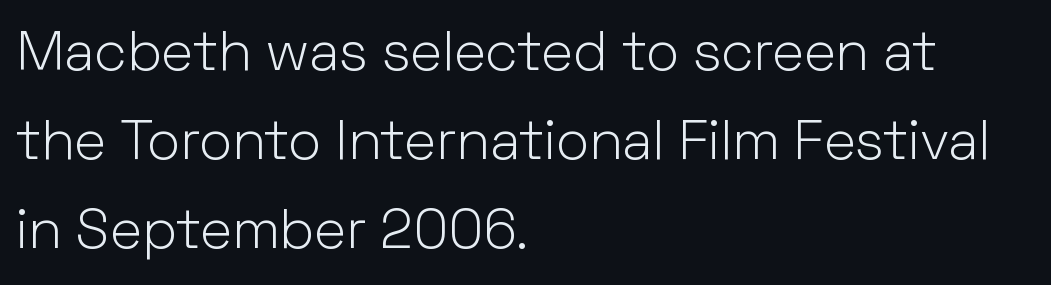
Quick note: interline space is typical. Stems and bowls with no extra thickness — not bold. What kind of face is this? One without serifs — a sans. Glyph-to-glyph distance matches everyday printed text. Horizontally, the lines are justified to the leading edge only. The zone under the glyphs is completely vacant.
